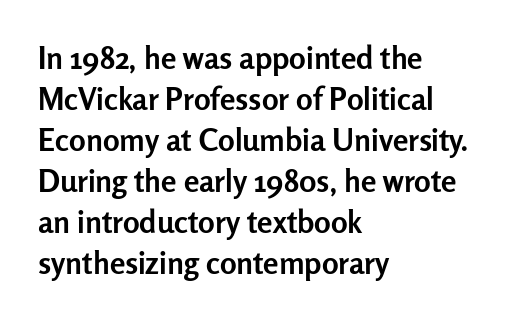
Q: Is the text bold? A: Yes.
Q: Is the text italic (slanted)? A: No, it is upright.
Q: Is the typeface a serif or a sans-serif typeface? A: Sans-serif.
Q: Is the text underlined? A: No.
Q: How is the paragraph aligned? A: Left-aligned.
Q: Is the spacing between letters normal or unusually wide? A: Normal.
Q: Is the spacing between lines tight, normal or loose? A: Normal.
Q: Width (condensed, normal, or wide)? A: Normal.
Q: Stroke contrast? A: Low.
Q: x-height? A: Medium.
Q: Monospaced? A: No.
